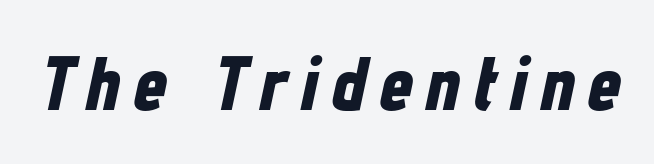
Strokes here are thick enough to call this a true bold. Quick note: italic. This sample has the flowing, uneven cadence of proportional lettering. Descenders are the only things crossing below the line.
